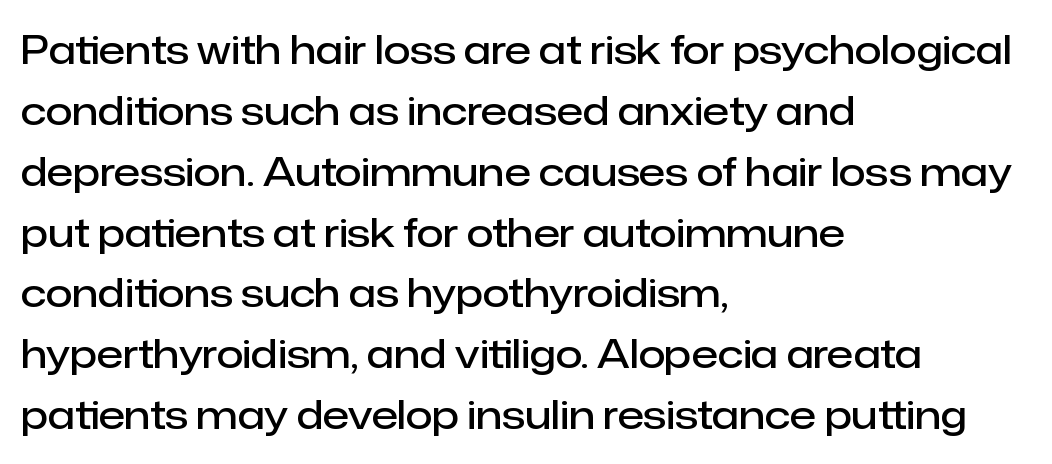
Standard letterfit; no display-style spreading of the glyphs. If you drew a line through each stem, it would be perfectly vertical. Does the type have serifs? No, each stem ends abruptly. This rendering features lettering with no underline.
